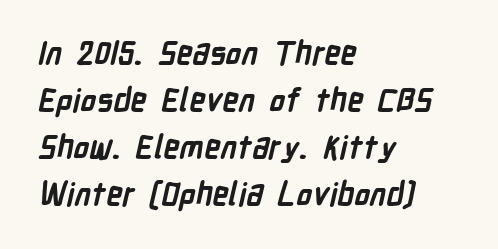
Leading matches the norm, producing a regular column. Bold? Absolutely — the strokes are thick and heavy. A typesetter would call this proportional, since set widths differ per character. The face used here is a sans, in the tradition of grotesques and geometrics. Where is the straight margin? On the left.
